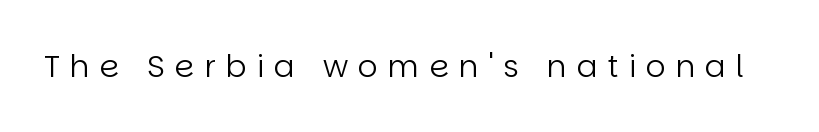
{"serif": "no", "italic": "no", "bold": "no", "weight": "regular", "width": "normal", "stroke_contrast": "low", "x_height": "large", "monospaced": "no", "underline": "no", "letter_spacing": "wide", "letter_spacing_em": 0.32, "glyph_px": 31}
